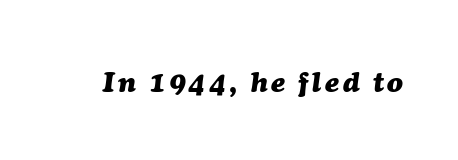
Q: Is the text bold? A: Yes.
Q: Is the text italic (slanted)? A: Yes, it leans right by about 7 degrees.
Q: Is the text underlined? A: No.
Q: Width (condensed, normal, or wide)? A: Normal.
Q: Stroke contrast? A: Medium.
Q: x-height? A: Medium.
Q: Monospaced? A: No.
